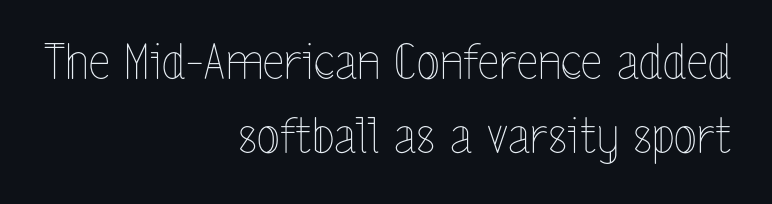
Leading: standard. You could not count columns in this text — the font is proportionally spaced. Spacing between characters is what you'd get straight out of the box. Caption: multi-line text, flush right, ragged left. Is there any slant? The stems are plumb.
